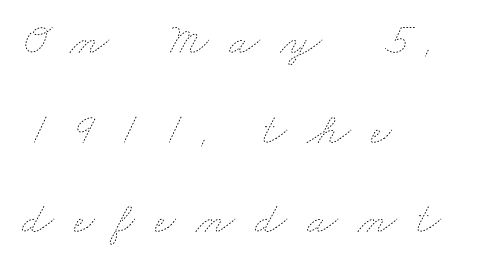
Q: Is the text bold? A: No.
Q: Is the text underlined? A: No.
Q: How is the paragraph aligned? A: Left-aligned.
Q: Is the spacing between letters normal or unusually wide? A: Unusually wide.
Q: Is the spacing between lines tight, normal or loose? A: Loose.
Q: Width (condensed, normal, or wide)? A: Wide.
Q: Stroke contrast? A: Low.
Q: x-height? A: Small.
Q: Monospaced? A: No.
